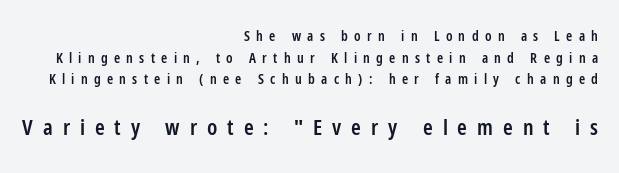
{"italic": "no", "bold": "semi", "underline": "no", "align": "right", "line_spacing": "normal", "line_spacing_ratio": 1.55, "letter_spacing": "wide", "letter_spacing_em": 0.45, "larger_block": "second", "size_ratio": 1.57, "glyph_px": 22}
